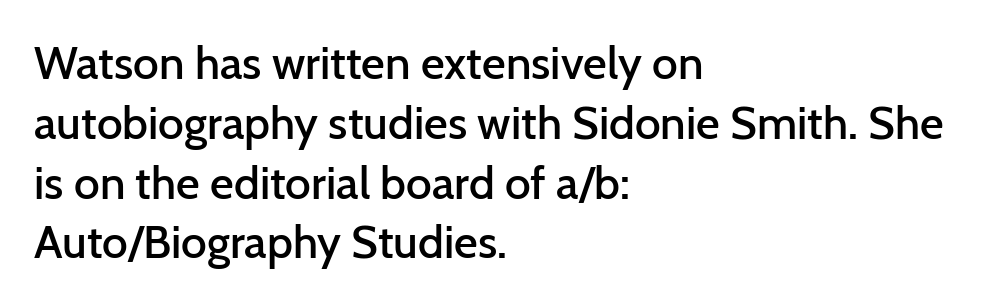
Looks like regular typesetting: each glyph gets only the width it needs. In terms of weight, the rendering is demibold, just under bold. The glyphs are unaccompanied by any horizontal stroke below them. Look at the tracking — it's just the regular setting, nothing added. If you drew a line through each stem, it would be perfectly vertical. To sum up the face: it is a sans, with no serifs.
